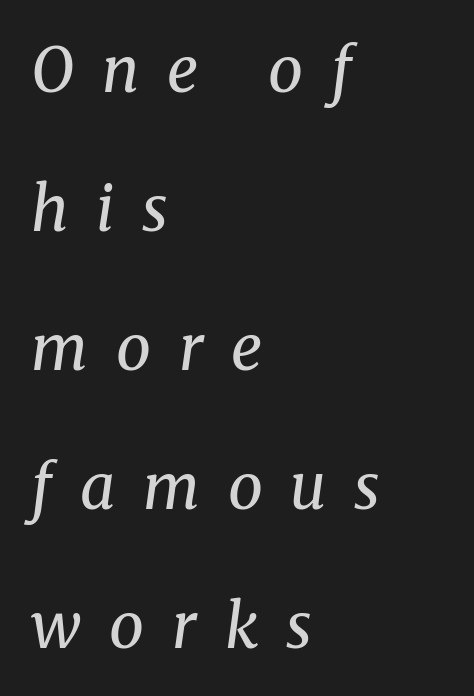
This rendering widens character spacing well past its baseline value. Heaviness? Minimal to ordinary, like unemphasized prose. Quick note: italic. Quick note: underline off.
